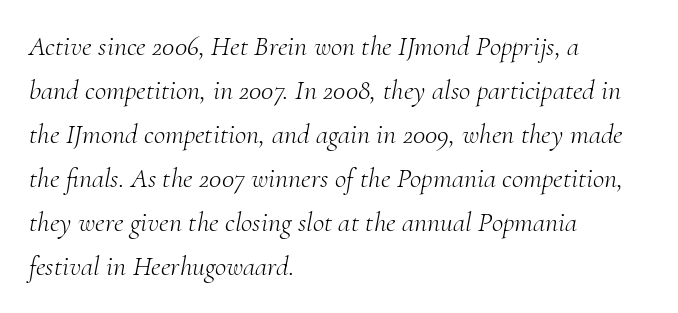
The image shows 28 px light serif type, italic (leaning right); set left-aligned, normal line spacing (1.57x), normal letter spacing, not underlined; medium stroke contrast and a small x-height.
